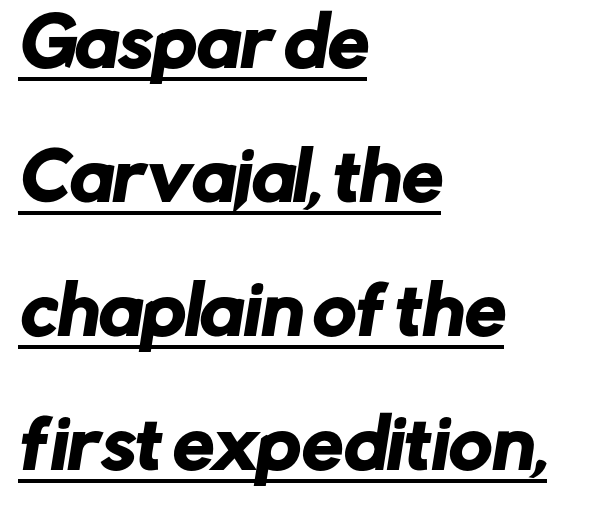
Q: Is the typeface a serif or a sans-serif typeface? A: Sans-serif.
Q: Is the text underlined? A: Yes.
Q: How is the paragraph aligned? A: Left-aligned.
Q: Is the spacing between letters normal or unusually wide? A: Normal.
Q: Is the spacing between lines tight, normal or loose? A: Loose.
Q: Width (condensed, normal, or wide)? A: Normal.
Q: Stroke contrast? A: Low.
Q: x-height? A: Medium.
Q: Monospaced? A: No.
